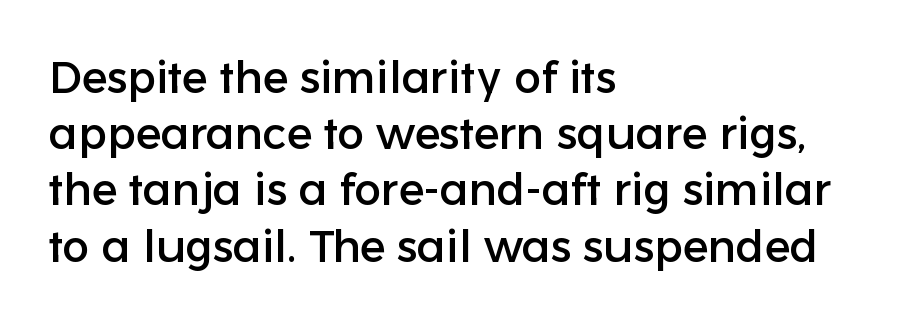
The image shows 45 px sans-serif type, upright; set left-aligned, normal line spacing (1.25x), normal letter spacing, not underlined; low stroke contrast and a medium x-height.
